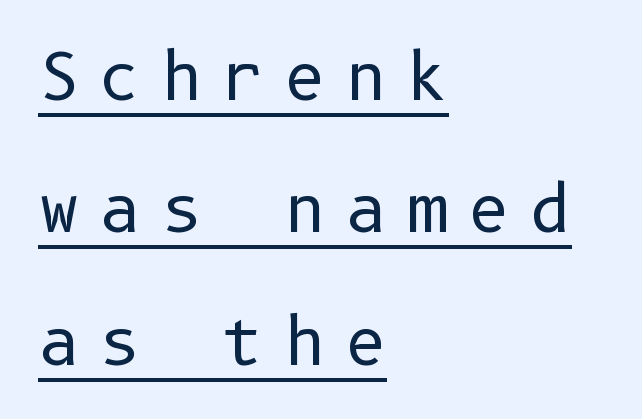
{"serif": "no", "italic": "no", "bold": "no", "weight": "regular", "width": "normal", "stroke_contrast": "low", "x_height": "medium", "underline": "yes", "align": "left", "line_spacing": "loose", "line_spacing_ratio": 2.07, "letter_spacing": "wide", "letter_spacing_em": 0.31, "glyph_px": 64}
